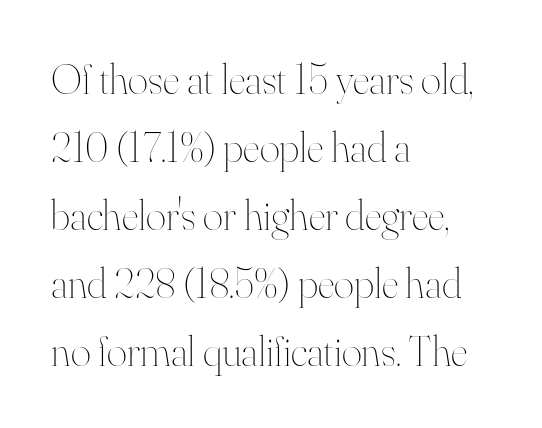
No chunkiness to these letters — they're not bold. Casual observation: everything's shoved over to the left. The type is set solid horizontally, with unmodified tracking. The passage shown stacks its lines at a standard gap.
